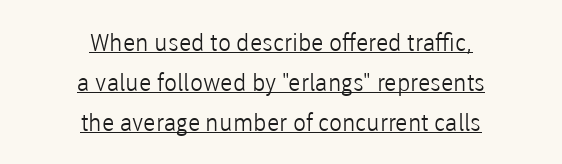
{"italic": "no", "bold": "no", "underline": "yes", "align": "center", "line_spacing": "normal", "line_spacing_ratio": 1.67, "letter_spacing": "normal", "letter_spacing_em": 0.0, "glyph_px": 24}
